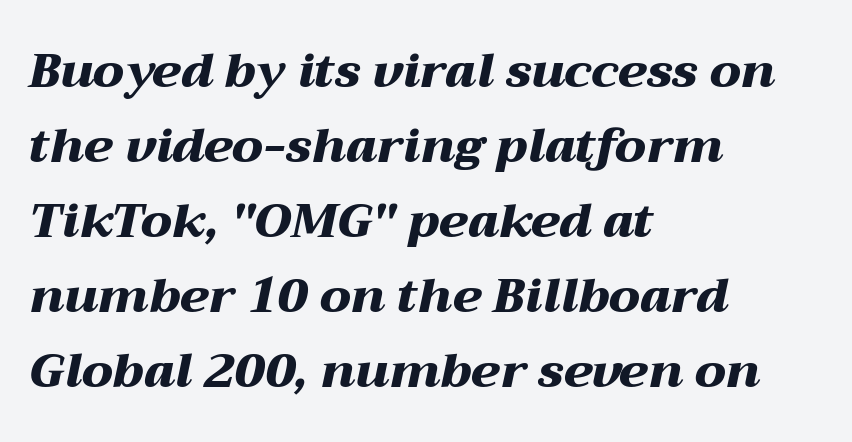
Observe the lean: these are italic letterforms. Letters rest on an invisible, unmarked baseline. Observe the ordinary spacing: letters are neighbours, not strangers. Notice how thick the strokes are: this is what a full bold looks like. If you measured baseline to baseline, you'd find a middling distance.
